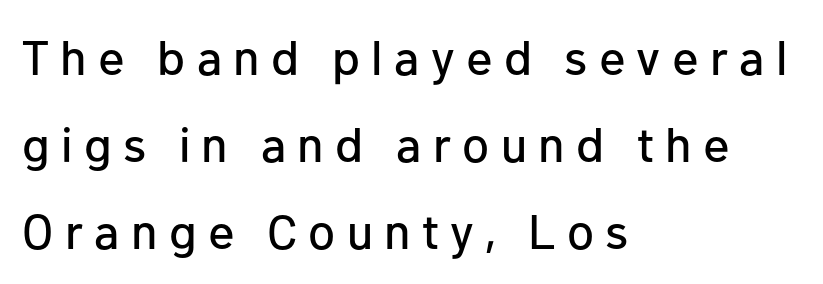
{"serif": "no", "italic": "no", "width": "normal", "stroke_contrast": "low", "x_height": "medium", "monospaced": "no", "underline": "no", "align": "left", "line_spacing_ratio": 1.78, "letter_spacing": "wide", "letter_spacing_em": 0.23, "glyph_px": 49}
